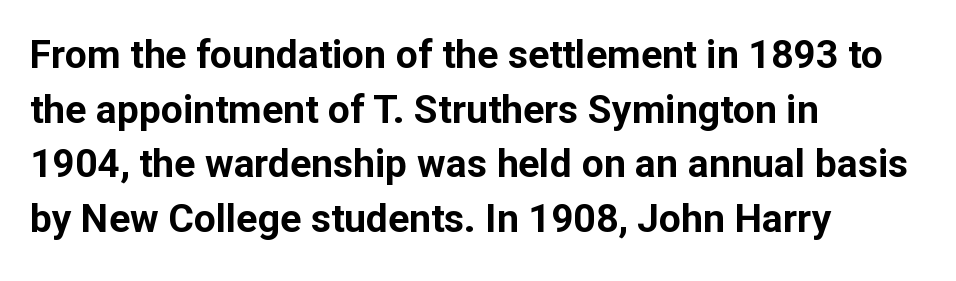
The face used here is proportionally spaced, like ordinary book or web type. The ragged edge is on the right, which tells us the setting is flush left. The rendering uses a moderate line-height, typical for paragraphs. Note: no serifs on the glyphs.
